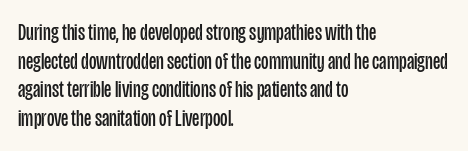
The image shows 23 px text type, upright; set left-aligned, line spacing 1.24x, normal letter spacing, not underlined.
